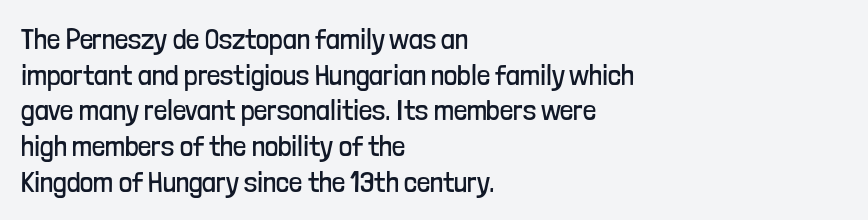
Q: Is the text bold? A: No.
Q: Is the text italic (slanted)? A: No, it is upright.
Q: Is the typeface a serif or a sans-serif typeface? A: Sans-serif.
Q: Is the text underlined? A: No.
Q: How is the paragraph aligned? A: Left-aligned.
Q: Is the spacing between letters normal or unusually wide? A: Normal.
Q: Width (condensed, normal, or wide)? A: Condensed.
Q: Stroke contrast? A: Low.
Q: x-height? A: Medium.
Q: Monospaced? A: No.
